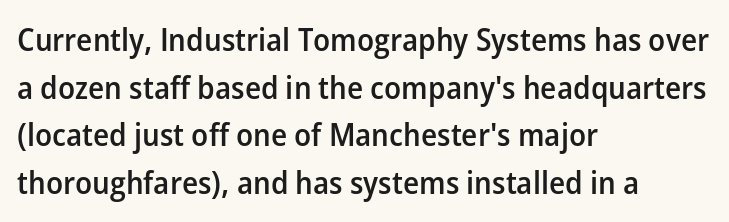
Q: Is the text bold? A: Semi-bold.
Q: Is the text italic (slanted)? A: No, it is upright.
Q: Is the typeface a serif or a sans-serif typeface? A: Sans-serif.
Q: Is the text underlined? A: No.
Q: How is the paragraph aligned? A: Left-aligned.
Q: Is the spacing between letters normal or unusually wide? A: Normal.
Q: Is the spacing between lines tight, normal or loose? A: Normal.
Q: Width (condensed, normal, or wide)? A: Normal.
Q: Stroke contrast? A: Low.
Q: x-height? A: Medium.
Q: Monospaced? A: No.
